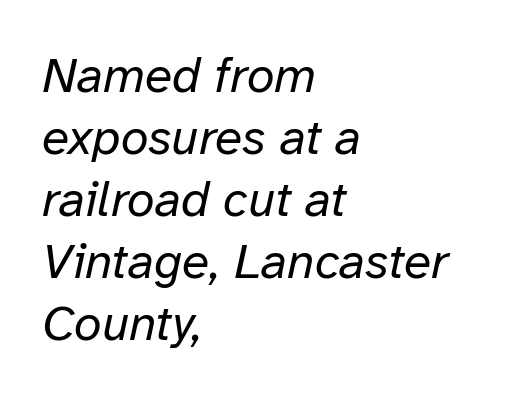
The image shows 50 px regular-weight type, italic (leaning right); set left-aligned, line spacing 1.24x, normal letter spacing, not underlined; low stroke contrast and a medium x-height.
